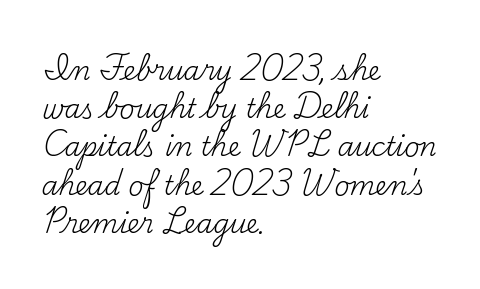
{"bold": "no", "underline": "no", "align": "left", "line_spacing": "normal", "line_spacing_ratio": 1.47, "letter_spacing": "normal", "letter_spacing_em": 0.0, "glyph_px": 26}
